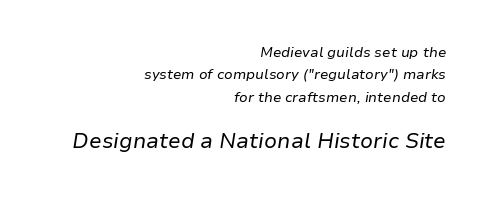
{"italic": "yes", "lean": "right", "slant_degrees": 9, "bold": "no", "underline": "no", "align": "right", "line_spacing": "normal", "line_spacing_ratio": 1.59, "letter_spacing": "normal", "letter_spacing_em": 0.0, "larger_block": "second", "size_ratio": 1.5, "glyph_px": 21}
